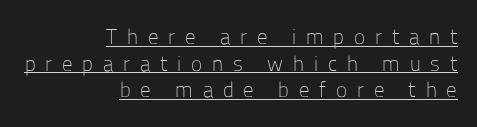
{"italic": "no", "bold": "no", "underline": "yes", "align": "right", "line_spacing": "normal", "line_spacing_ratio": 1.27, "letter_spacing": "wide", "letter_spacing_em": 0.47, "glyph_px": 21}
